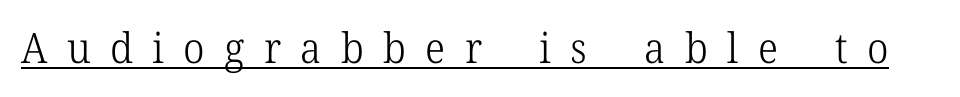
A typesetter would mark this as roman, not italic. The face used here is seriffed, in the tradition of book romans. A continuous stroke trails under the words, as in a hyperlink. Think of a printed novel: that variable character pitch is what you see here. Compared with a typical body face, this is equally light or lighter still.
